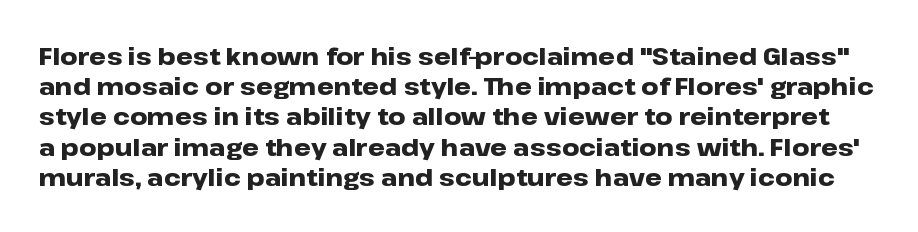
{"italic": "no", "bold": "yes", "underline": "no", "line_spacing": "normal", "line_spacing_ratio": 1.26, "letter_spacing": "normal", "letter_spacing_em": 0.0, "glyph_px": 24}
